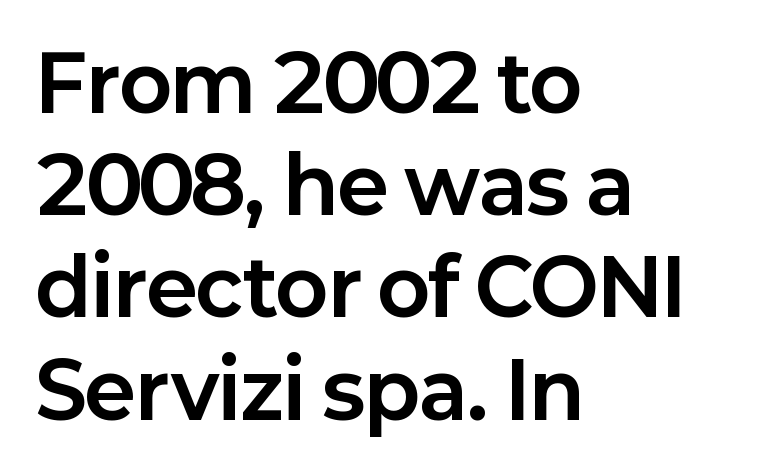
{"serif": "no", "italic": "no", "bold": "yes", "weight": "bold", "width": "normal", "stroke_contrast": "low", "x_height": "medium", "monospaced": "no", "underline": "no", "align": "left", "line_spacing": "normal", "line_spacing_ratio": 1.31, "letter_spacing": "normal", "letter_spacing_em": 0.0, "glyph_px": 78}
